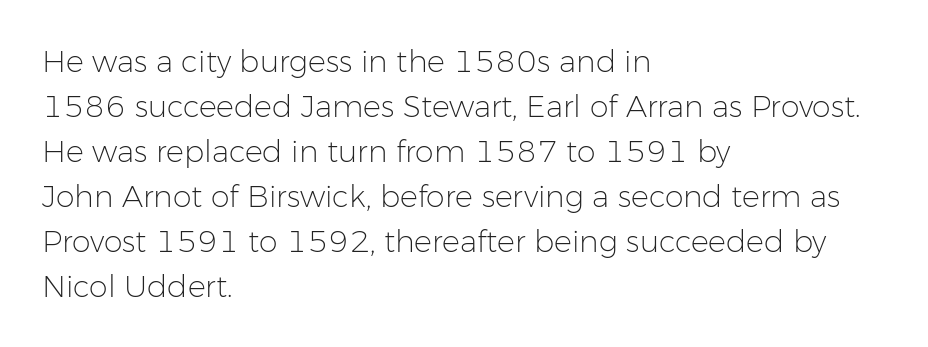
The image shows 30 px light sans-serif type, upright; set left-aligned, normal line spacing (1.5x), normal letter spacing, not underlined; low stroke contrast and a medium x-height.
